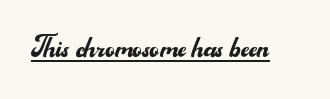
Q: Is the text bold? A: No.
Q: Is the text italic (slanted)? A: Yes.
Q: Is the typeface a serif or a sans-serif typeface? A: Sans-serif.
Q: Is the text underlined? A: Yes.
Q: Is the spacing between letters normal or unusually wide? A: Normal.
Q: Width (condensed, normal, or wide)? A: Normal.
Q: Stroke contrast? A: Medium.
Q: x-height? A: Small.
Q: Monospaced? A: No.
